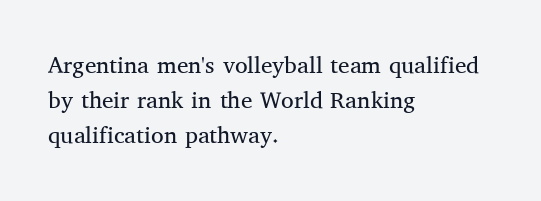
Weight: not bold — regular or lighter. The typesetter chose a ragged-right arrangement here. Each new line begins a customary step beneath the previous one. You could call the tracking neutral — neither tight nor loose. Only glyphs here, with clear space below each row. You can tell it's not italic because the verticals are truly vertical.
